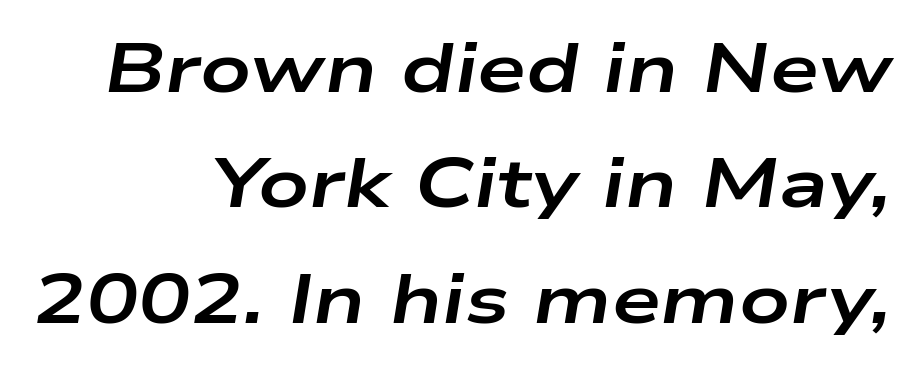
{"italic": "yes", "lean": "right", "slant_degrees": 9, "bold": "yes", "weight": "bold", "width": "wide", "stroke_contrast": "low", "x_height": "medium", "monospaced": "no", "underline": "no", "align": "right", "line_spacing": "normal", "line_spacing_ratio": 1.65, "letter_spacing": "normal", "letter_spacing_em": 0.0, "glyph_px": 70}
